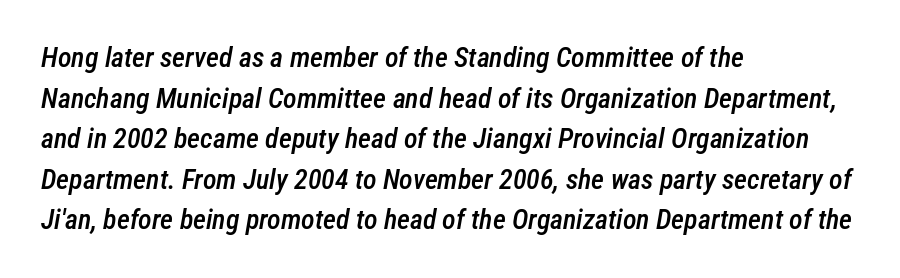
{"italic": "yes", "lean": "right", "slant_degrees": 12, "bold": "semi", "weight": "semibold", "width": "condensed", "stroke_contrast": "low", "x_height": "medium", "monospaced": "no", "underline": "no", "align": "left", "line_spacing": "normal", "line_spacing_ratio": 1.45, "letter_spacing": "normal", "letter_spacing_em": 0.0, "glyph_px": 28}
